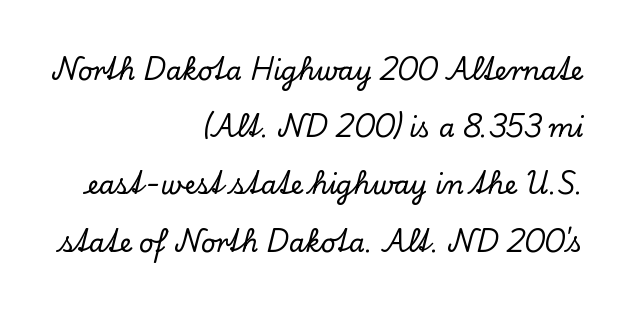
The rag falls on the left side of this text block. One glance says open: line gaps are wider than usual. This rendering leaves character spacing at its baseline value. Descenders hang freely into open space.
